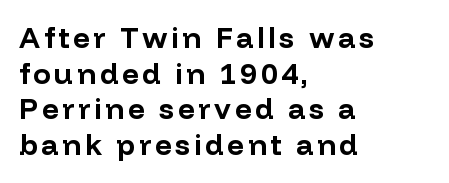
The image shows 29 px bold sans-serif type, upright; set left-aligned, line spacing 1.23x, not underlined; low stroke contrast and a medium x-height.
